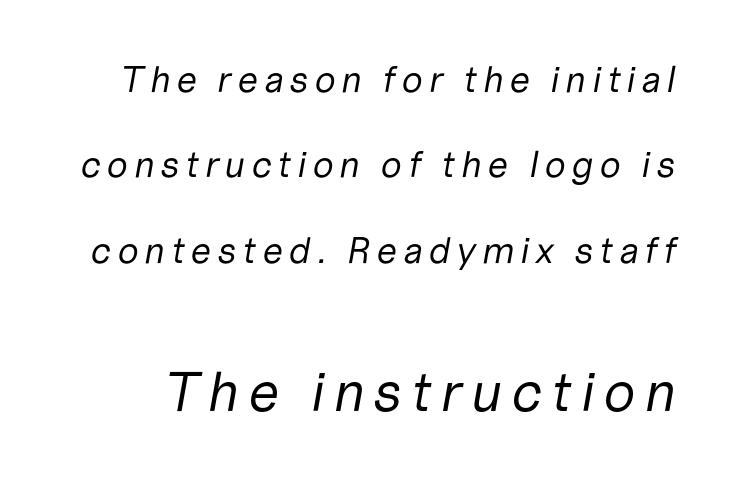
The image shows 56 px regular-weight type, italic (leaning right); set loose line spacing (2.31x), not underlined; the second (bottom) block is 1.51x larger; low stroke contrast and a medium x-height.
